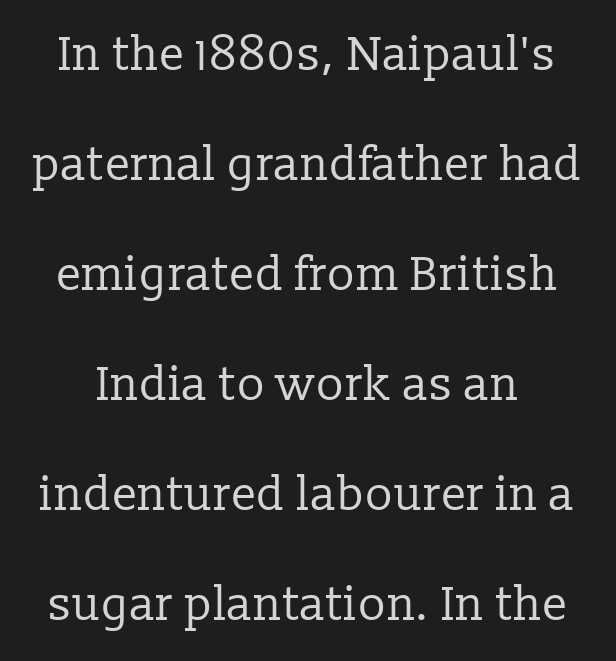
{"serif": "yes", "italic": "no", "bold": "no", "weight": "regular", "width": "normal", "stroke_contrast": "low", "x_height": "medium", "monospaced": "no", "underline": "no", "line_spacing": "loose", "line_spacing_ratio": 2.34, "letter_spacing": "normal", "letter_spacing_em": 0.0, "glyph_px": 47}
